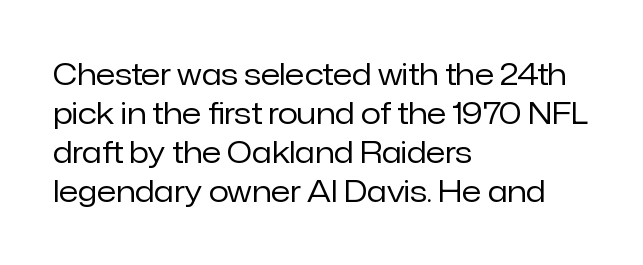
{"serif": "no", "italic": "no", "bold": "no", "weight": "regular", "width": "normal", "stroke_contrast": "low", "x_height": "medium", "monospaced": "no", "underline": "no", "align": "left", "line_spacing": "normal", "line_spacing_ratio": 1.34, "letter_spacing": "normal", "letter_spacing_em": 0.0, "glyph_px": 29}
